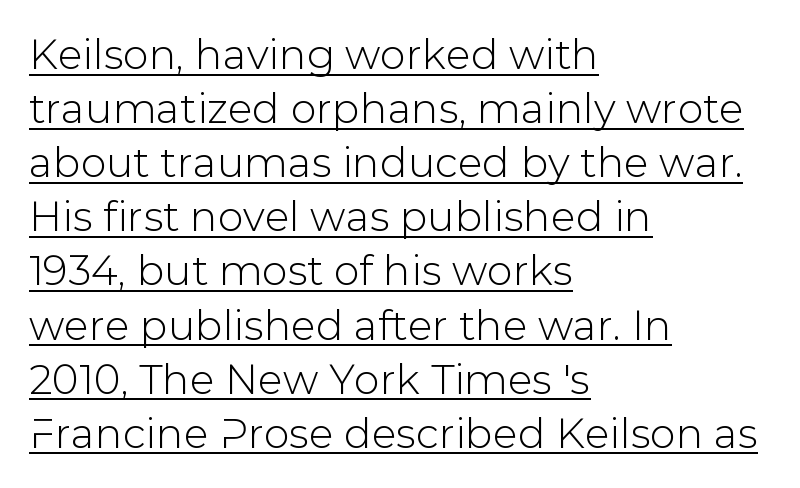
{"serif": "no", "italic": "no", "width": "normal", "stroke_contrast": "low", "x_height": "medium", "monospaced": "no", "underline": "yes", "align": "left", "line_spacing": "normal", "line_spacing_ratio": 1.32, "letter_spacing": "normal", "letter_spacing_em": 0.0, "glyph_px": 41}
